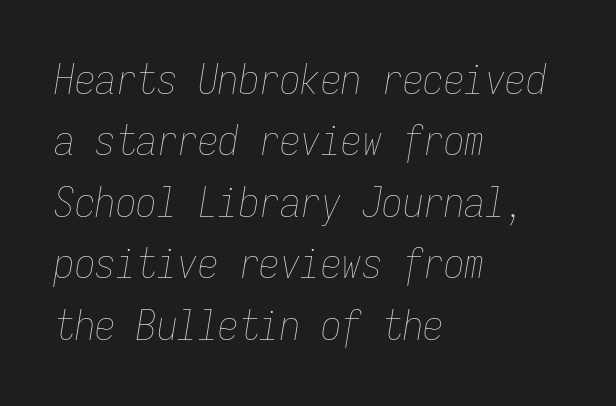
Caption: standard tracking, unaltered. Each letter, wide or thin by design, is forced into the same width here. This sample uses an oblique cut, with every glyph tilted off the vertical. Alignment: flush left.
